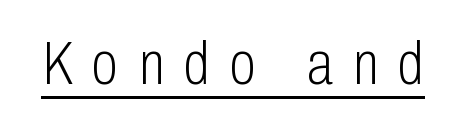
Q: Is the text bold? A: No.
Q: Is the text italic (slanted)? A: No, it is upright.
Q: Is the typeface a serif or a sans-serif typeface? A: Sans-serif.
Q: Is the text underlined? A: Yes.
Q: Is the spacing between letters normal or unusually wide? A: Unusually wide.
Q: Width (condensed, normal, or wide)? A: Condensed.
Q: Stroke contrast? A: Low.
Q: x-height? A: Medium.
Q: Monospaced? A: No.
